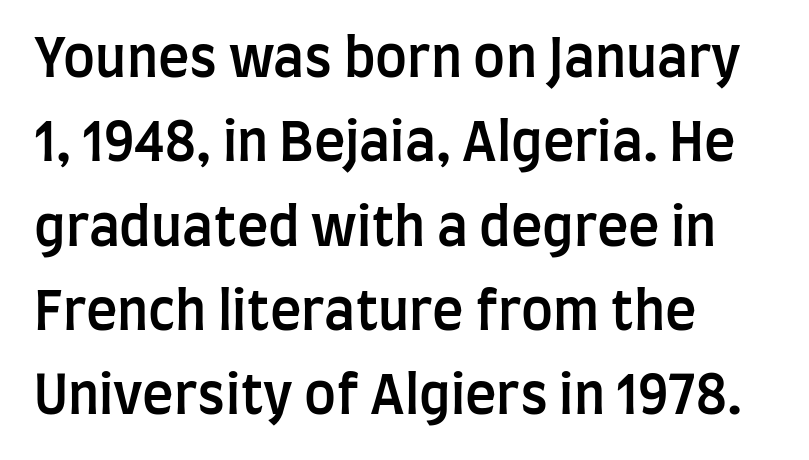
The image shows 53 px semibold, condensed sans-serif type, upright; set left-aligned, normal line spacing (1.59x), normal letter spacing, not underlined; low stroke contrast and a large x-height.
